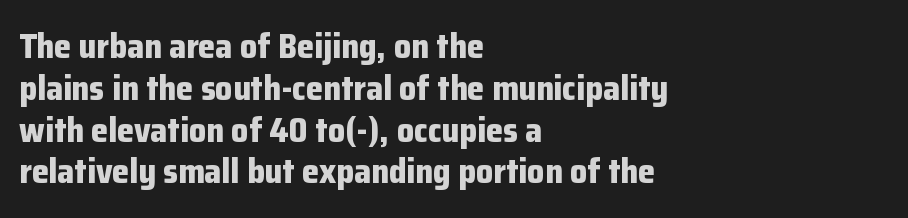
No extra tracking has been applied to these lines. The ragged edge is on the right, which tells us the setting is flush left. I'd call this a sans setting — the letters go barefoot. A roman cut, with each character standing at attention. The characters look thick and weighty, a clear bold.
